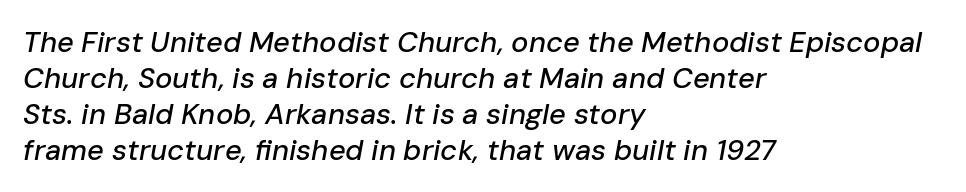
{"italic": "yes", "lean": "right", "slant_degrees": 10, "width": "normal", "stroke_contrast": "low", "x_height": "medium", "monospaced": "no", "underline": "no", "align": "left", "line_spacing_ratio": 1.24, "letter_spacing": "normal", "letter_spacing_em": 0.0, "glyph_px": 29}
